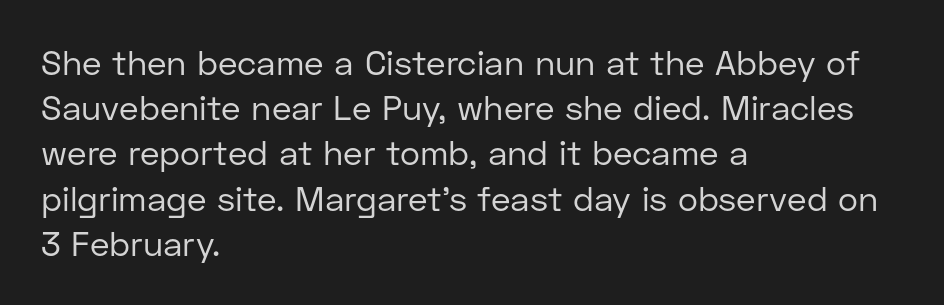
{"serif": "no", "italic": "no", "bold": "no", "weight": "regular", "width": "normal", "stroke_contrast": "low", "x_height": "medium", "monospaced": "no", "underline": "no", "align": "left", "line_spacing": "normal", "line_spacing_ratio": 1.33, "letter_spacing": "normal", "letter_spacing_em": 0.0, "glyph_px": 34}
